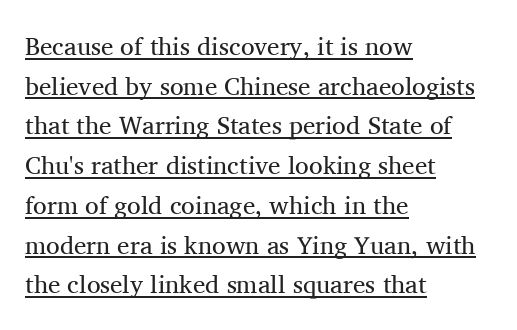
Q: Is the text bold? A: No.
Q: Is the text italic (slanted)? A: No, it is upright.
Q: Is the text underlined? A: Yes.
Q: How is the paragraph aligned? A: Left-aligned.
Q: Is the spacing between letters normal or unusually wide? A: Normal.
Q: Is the spacing between lines tight, normal or loose? A: Normal.
